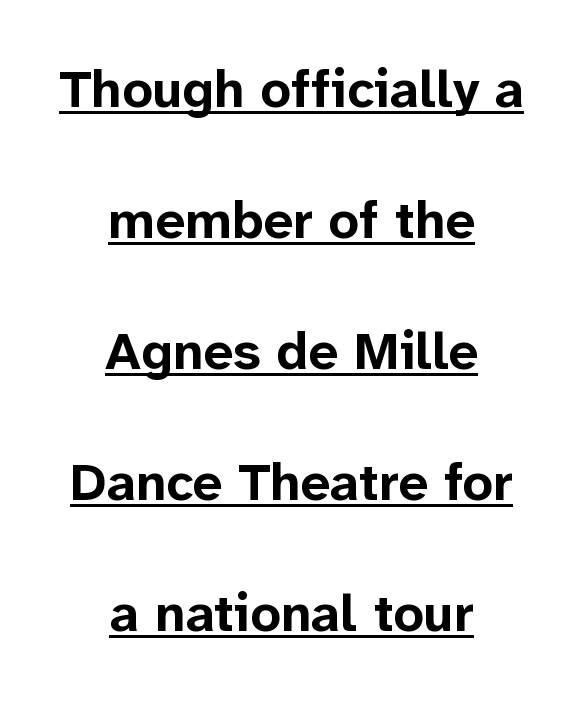
Q: Is the text bold? A: Yes.
Q: Is the text italic (slanted)? A: No, it is upright.
Q: Is the typeface a serif or a sans-serif typeface? A: Sans-serif.
Q: Is the text underlined? A: Yes.
Q: How is the paragraph aligned? A: Centered.
Q: Is the spacing between letters normal or unusually wide? A: Normal.
Q: Is the spacing between lines tight, normal or loose? A: Loose.
Q: Width (condensed, normal, or wide)? A: Normal.
Q: Stroke contrast? A: Low.
Q: x-height? A: Medium.
Q: Monospaced? A: No.
